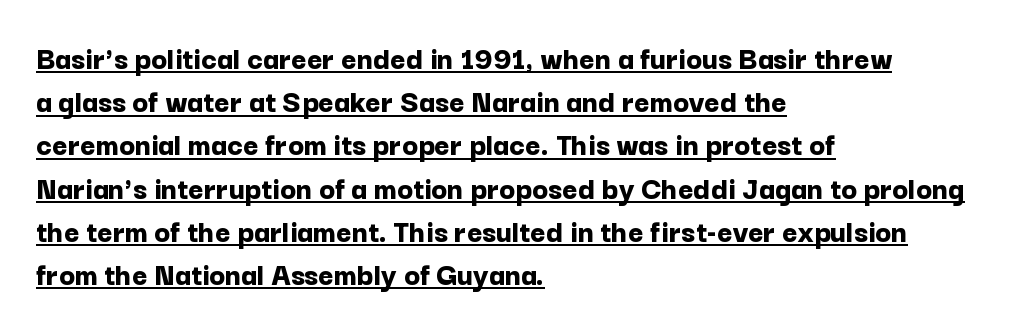
Q: Is the text bold? A: Yes.
Q: Is the text italic (slanted)? A: No, it is upright.
Q: Is the typeface a serif or a sans-serif typeface? A: Sans-serif.
Q: Is the text underlined? A: Yes.
Q: How is the paragraph aligned? A: Left-aligned.
Q: Is the spacing between letters normal or unusually wide? A: Normal.
Q: Is the spacing between lines tight, normal or loose? A: Normal.
Q: Width (condensed, normal, or wide)? A: Normal.
Q: Stroke contrast? A: Low.
Q: x-height? A: Medium.
Q: Monospaced? A: No.
